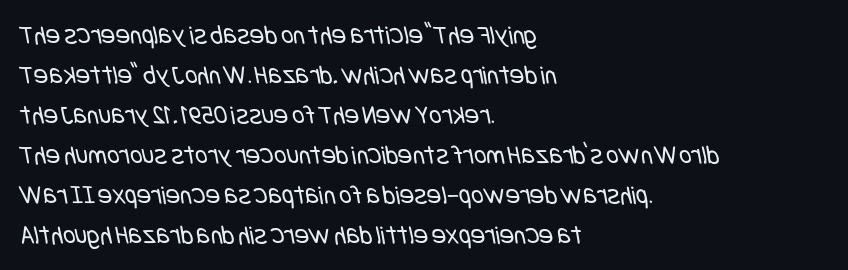
The image shows 27 px text type; set left-aligned, normal line spacing (1.48x), normal letter spacing, not underlined.
